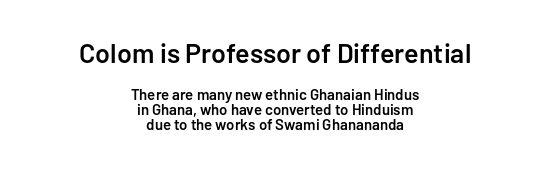
You get the large type first, then a drop to smaller type. Tracking here is standard; glyphs follow each other at the usual distance. A typesetter would mark this as roman, not italic. Descender tails drop into unmarked territory.
